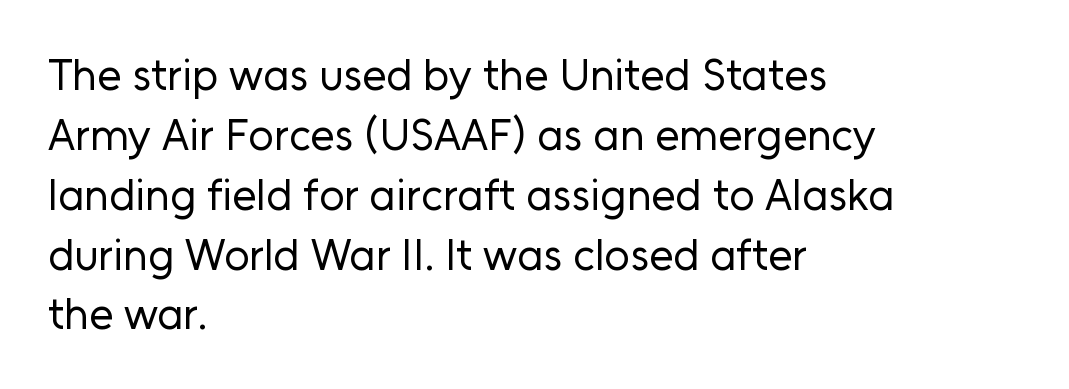
The typeface chosen for these lines omits serifs. The space beneath each line is pristine and unruled. The letterforms sit at book weight or below. Spacing verdict: proportional, widths tailored to each character. Nothing unusual about the tracking: characters are spaced as the font intends.
